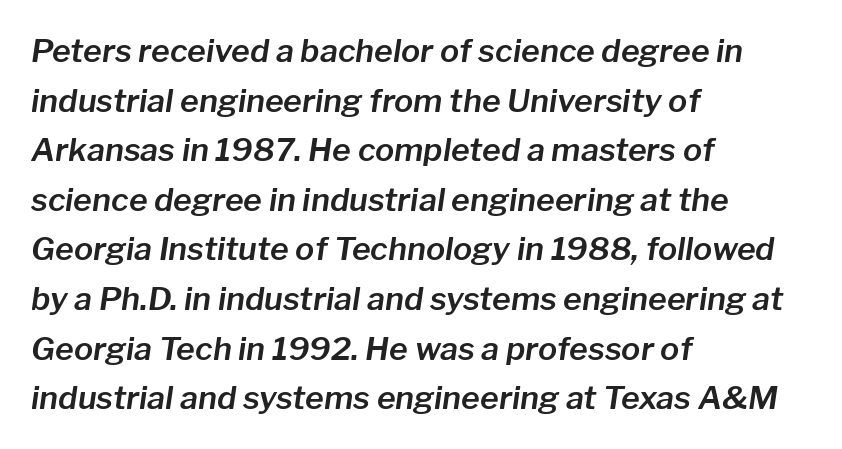
The image shows 32 px text type, italic (leaning right); set left-aligned, normal line spacing (1.55x), normal letter spacing, not underlined; low stroke contrast and a medium x-height.
